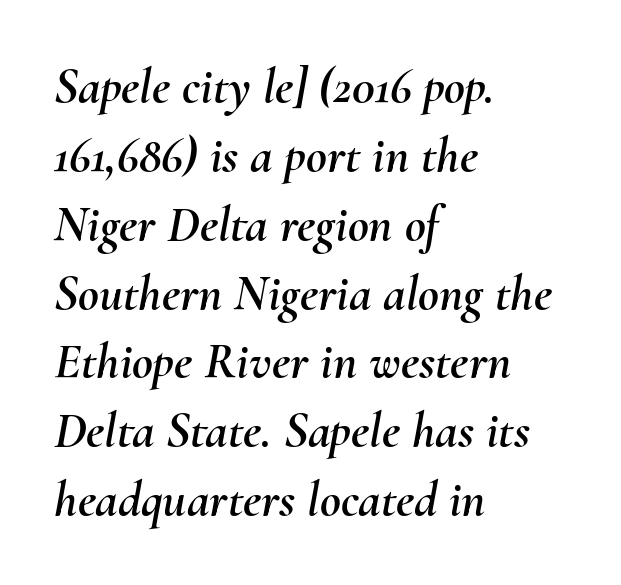
The image shows 51 px text type, italic (leaning right); set left-aligned, normal line spacing (1.35x), normal letter spacing, not underlined; medium stroke contrast and a small x-height.
